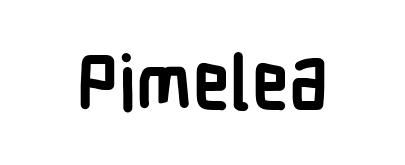
The image shows 74 px semibold, condensed sans-serif type, upright; set normal letter spacing, not underlined; low stroke contrast and a medium x-height.
